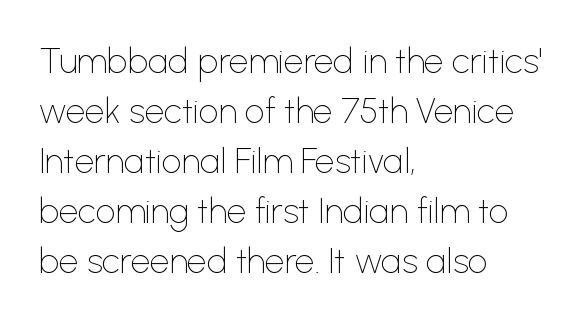
Note the varied advance widths — an 'i' is clearly narrower than an 'm'. A sans-serif font was chosen for this passage. The strokes are not fattened; the text isn't bold. A typesetter would call this zero additional tracking. The leading is moderate, giving the passage an even texture.
